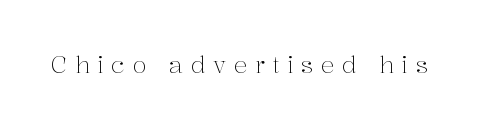
Q: Is the text bold? A: No.
Q: Is the text italic (slanted)? A: No, it is upright.
Q: Is the text underlined? A: No.
Q: Is the spacing between letters normal or unusually wide? A: Unusually wide.
